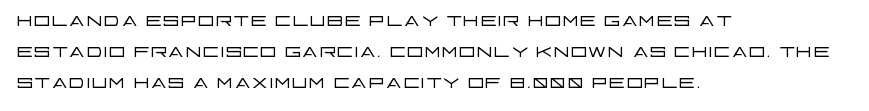
{"italic": "no", "bold": "no", "underline": "no", "align": "left", "line_spacing_ratio": 1.2, "letter_spacing": "normal", "letter_spacing_em": 0.0, "glyph_px": 26}
